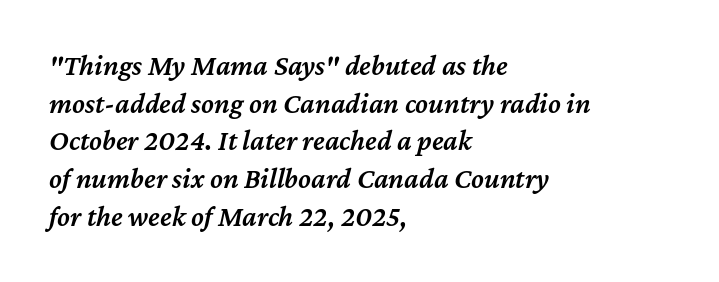
{"italic": "yes", "lean": "right", "slant_degrees": 12, "bold": "semi", "weight": "semibold", "width": "normal", "stroke_contrast": "medium", "x_height": "medium", "monospaced": "no", "underline": "no", "align": "left", "line_spacing": "normal", "line_spacing_ratio": 1.3, "letter_spacing": "normal", "letter_spacing_em": 0.0, "glyph_px": 29}
